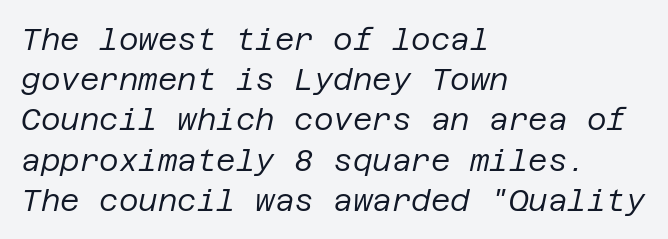
Stem width sits at or under what a default text font uses. These lines stack with their left ends in a neat column. The horizontal fit of the characters is conventional and even. It's the slanting kind of type.
